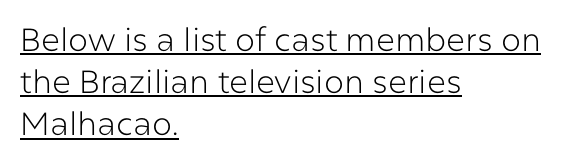
The image shows 32 px light sans-serif type, upright; set left-aligned, normal line spacing (1.32x), normal letter spacing, underlined; low stroke contrast and a medium x-height.
